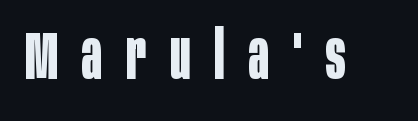
The image shows 67 px bold, condensed sans-serif type, upright; set unusually wide letter spacing (+0.36 em), not underlined; low stroke contrast and a large x-height.
